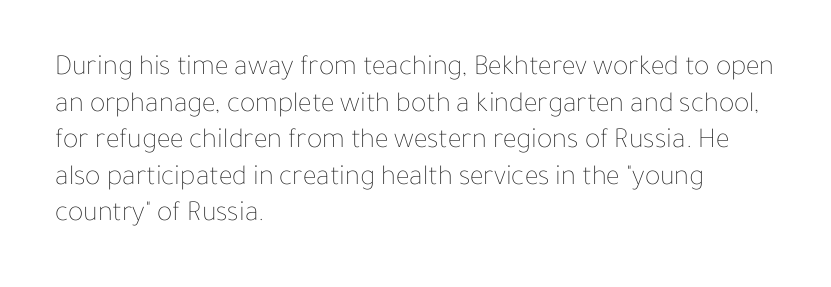
Decoration check: the copy has no underline. Character widths vary here, with narrow letters taking less room than wide ones. Stems here are at most as thick as an everyday book face. Words appear dense and cohesive because spacing is normal. The typography opts for an upright posture over an oblique one.
